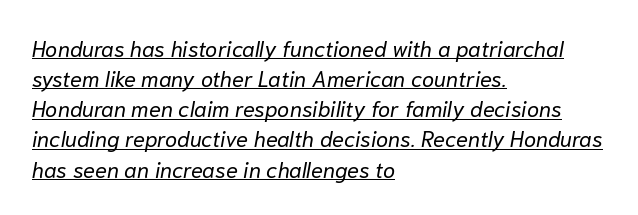
Default kerning and tracking; the words read as compact shapes. Check the space under the baseline: a stroke is drawn there. Short and long lines alike share a common starting point at left. Posture: slanted. Summary of vertical rhythm: regular, with standard interline spacing. Heft: none added — not bold.
